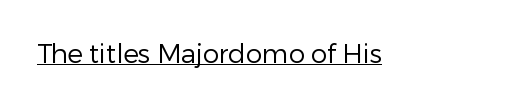
The image shows 26 px text type, upright; set normal letter spacing, underlined.
